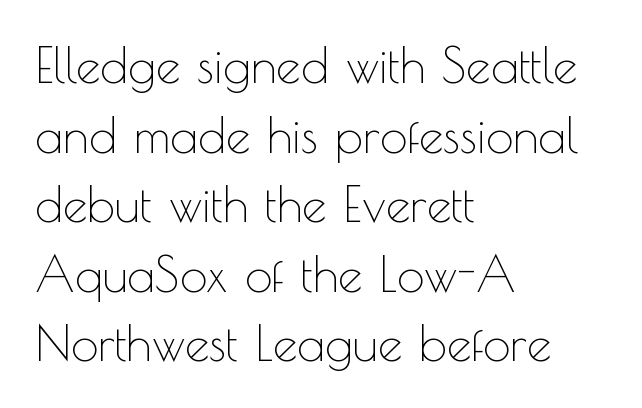
{"serif": "no", "italic": "no", "bold": "no", "weight": "thin", "width": "normal", "x_height": "small", "monospaced": "no", "underline": "no", "align": "left", "line_spacing": "normal", "line_spacing_ratio": 1.42, "letter_spacing": "normal", "letter_spacing_em": 0.0, "glyph_px": 49}
